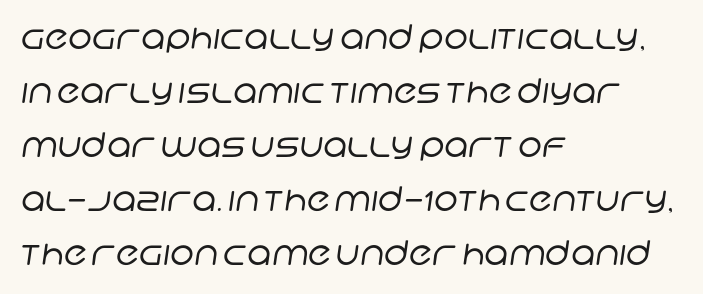
The image shows 34 px regular-weight sans-serif type; set left-aligned, normal line spacing (1.59x), normal letter spacing, not underlined; low stroke contrast and a large x-height.
